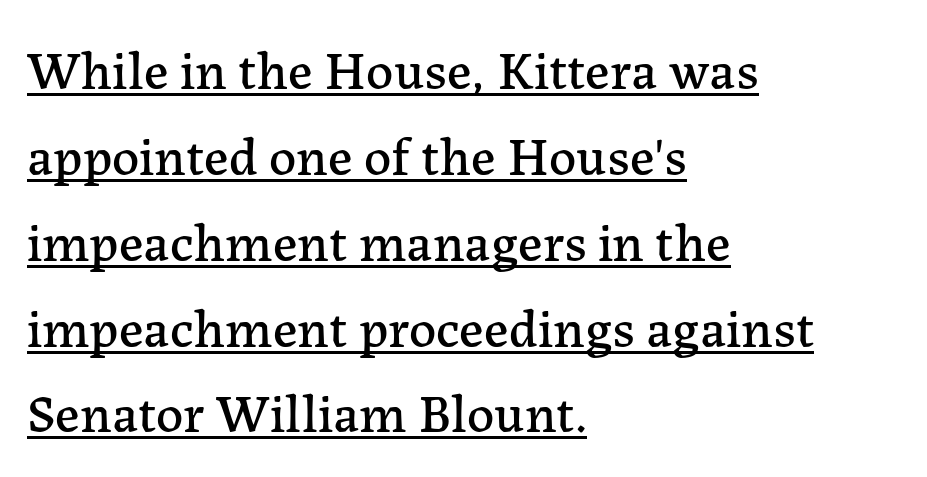
{"serif": "yes", "italic": "no", "width": "normal", "stroke_contrast": "low", "x_height": "medium", "monospaced": "no", "underline": "yes", "align": "left", "line_spacing": "normal", "line_spacing_ratio": 1.59, "letter_spacing": "normal", "letter_spacing_em": 0.0, "glyph_px": 54}
